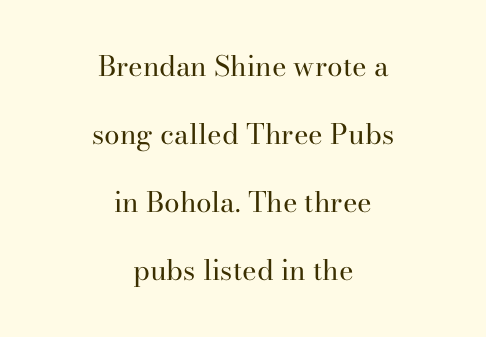
{"serif": "yes", "italic": "no", "bold": "no", "weight": "regular", "width": "normal", "stroke_contrast": "high", "x_height": "small", "monospaced": "no", "underline": "no", "align": "center", "line_spacing": "loose", "line_spacing_ratio": 2.43, "letter_spacing": "normal", "letter_spacing_em": 0.0, "glyph_px": 28}
